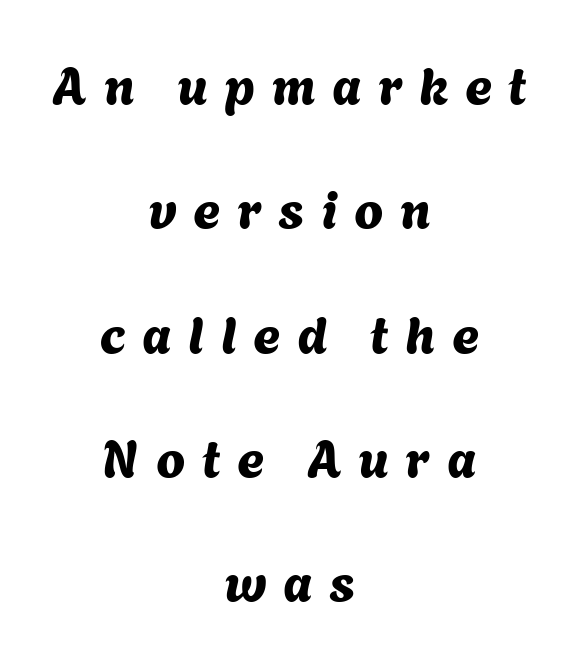
The image shows 52 px sans-serif type; set centered, loose line spacing (2.39x), unusually wide letter spacing (+0.32 em), not underlined; medium stroke contrast and a medium x-height.
